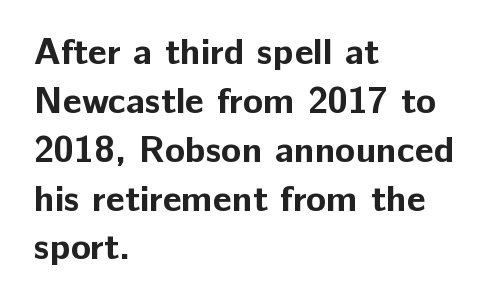
The image shows 37 px bold sans-serif type, upright; set left-aligned, normal line spacing (1.32x), normal letter spacing, not underlined; low stroke contrast and a medium x-height.
